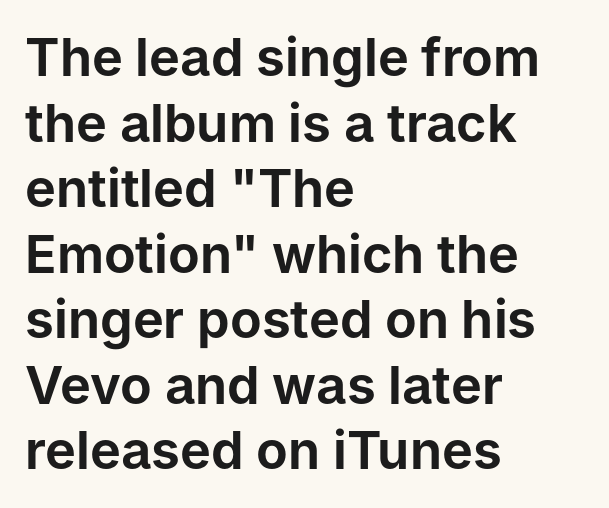
Q: Is the text italic (slanted)? A: No, it is upright.
Q: Is the typeface a serif or a sans-serif typeface? A: Sans-serif.
Q: Is the text underlined? A: No.
Q: How is the paragraph aligned? A: Left-aligned.
Q: Is the spacing between letters normal or unusually wide? A: Normal.
Q: Is the spacing between lines tight, normal or loose? A: Normal.
Q: Width (condensed, normal, or wide)? A: Normal.
Q: Stroke contrast? A: Low.
Q: x-height? A: Medium.
Q: Monospaced? A: No.
